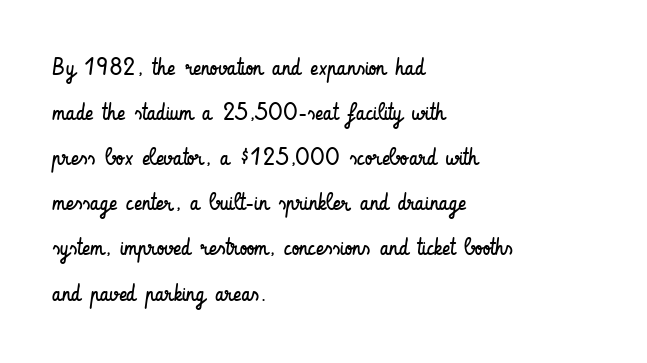
{"italic": "no", "bold": "no", "underline": "no", "align": "left", "line_spacing_ratio": 1.88, "letter_spacing": "normal", "letter_spacing_em": 0.0, "glyph_px": 24}
